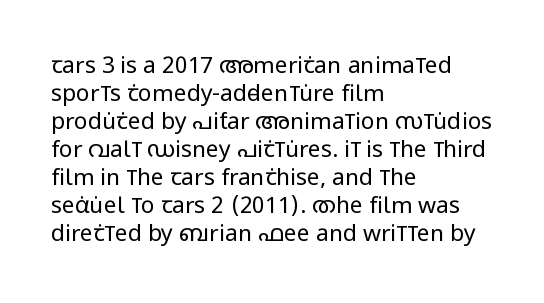
Every stem runs plumb, perpendicular to the baseline. Layout note: lines flush left. Decoration check: the copy has no underline. Short note: letters normally spaced.
